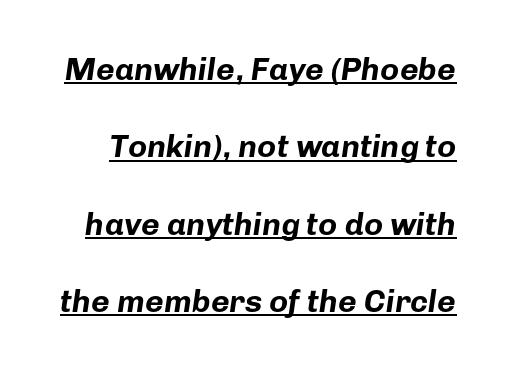
The image shows 32 px bold type, italic (leaning right); set loose line spacing (2.42x), normal letter spacing, underlined; low stroke contrast and a medium x-height.
